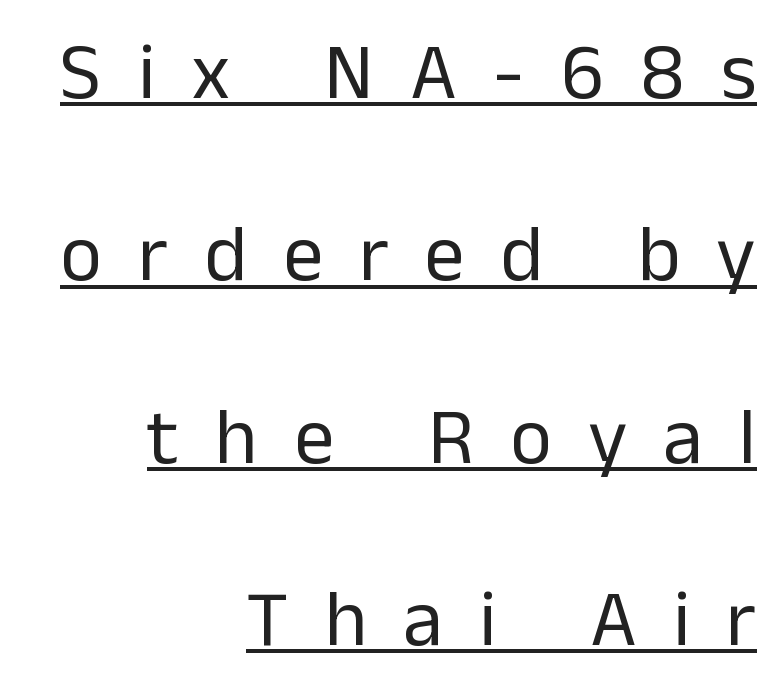
{"serif": "no", "italic": "no", "bold": "no", "weight": "regular", "width": "normal", "stroke_contrast": "low", "x_height": "medium", "monospaced": "no", "underline": "yes", "align": "right", "line_spacing": "loose", "line_spacing_ratio": 2.28, "letter_spacing": "wide", "letter_spacing_em": 0.45, "glyph_px": 80}
